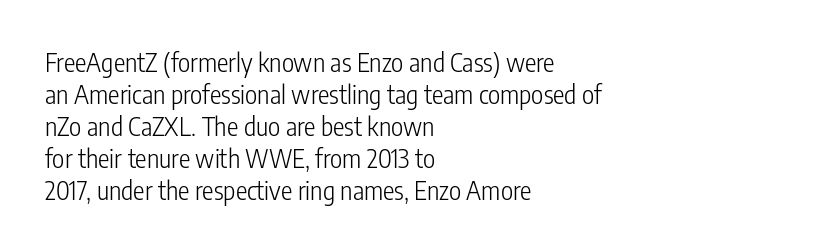
Q: Is the text bold? A: No.
Q: Is the text italic (slanted)? A: No, it is upright.
Q: Is the text underlined? A: No.
Q: How is the paragraph aligned? A: Left-aligned.
Q: Is the spacing between letters normal or unusually wide? A: Normal.
